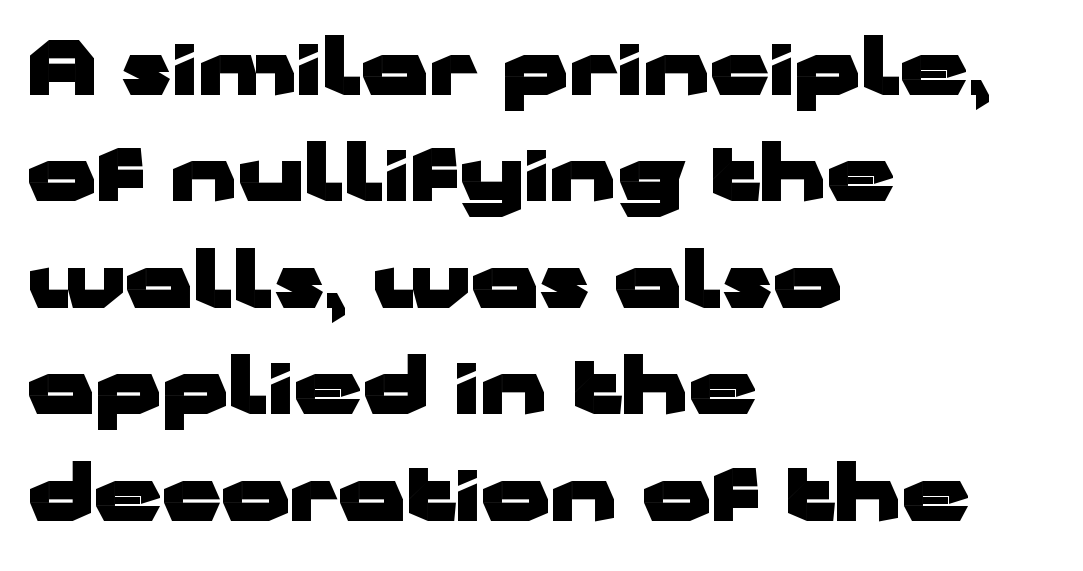
Decoration check: the copy has no underline. The vertical gap from one line to the next is medium. Stroke terminals: plain, sans-serif. Heavy, bold letterforms.
